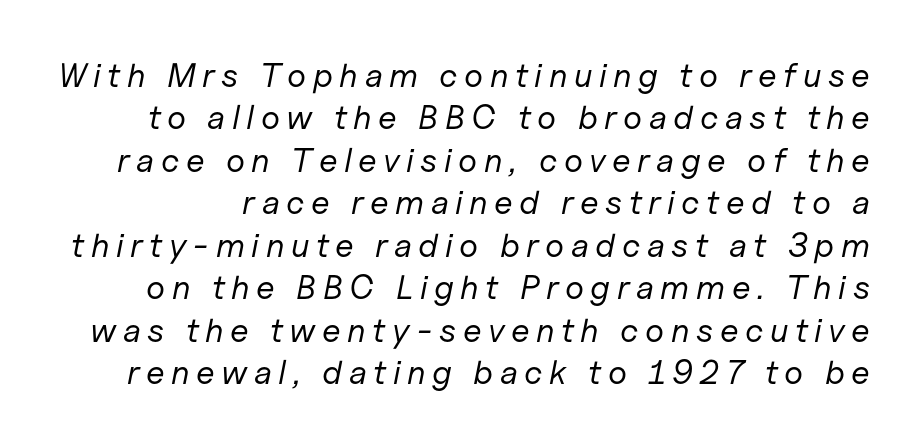
{"italic": "yes", "lean": "right", "slant_degrees": 11, "bold": "no", "weight": "regular", "width": "normal", "stroke_contrast": "low", "x_height": "medium", "monospaced": "no", "underline": "no", "line_spacing": "normal", "line_spacing_ratio": 1.25, "glyph_px": 34}
